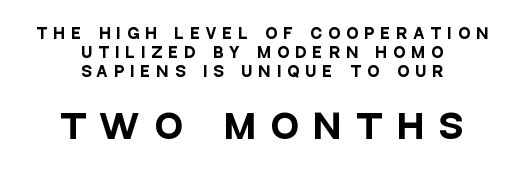
The image shows 33 px heavy, condensed sans-serif type, upright; set centered, normal line spacing (1.37x), unusually wide letter spacing (+0.48 em), not underlined; the second (bottom) block is 2.36x larger; low stroke contrast and a large x-height.
